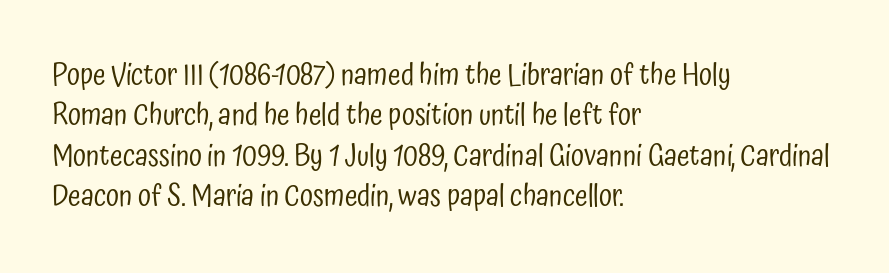
{"serif": "no", "italic": "no", "bold": "no", "weight": "regular", "width": "condensed", "stroke_contrast": "low", "x_height": "medium", "monospaced": "no", "underline": "no", "align": "left", "line_spacing": "normal", "line_spacing_ratio": 1.39, "letter_spacing": "normal", "letter_spacing_em": 0.0, "glyph_px": 29}
